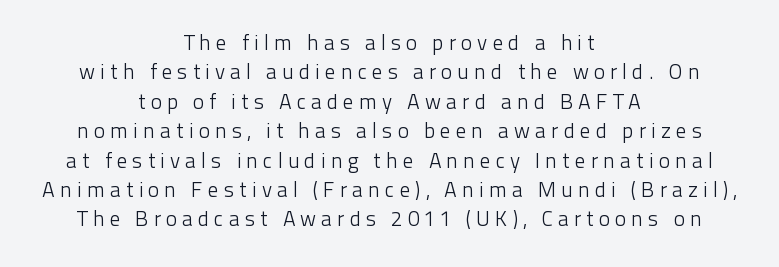
The image shows 21 px text type, upright; set centered, normal line spacing (1.4x), unusually wide letter spacing (+0.24 em), not underlined.
